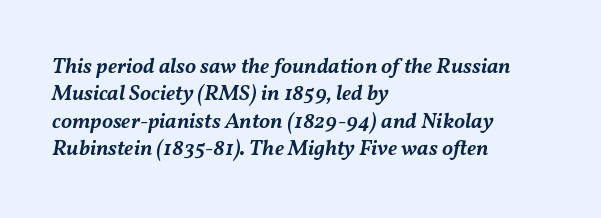
{"italic": "yes", "lean": "right", "slant_degrees": 11, "bold": "semi", "underline": "no", "align": "left", "line_spacing": "normal", "line_spacing_ratio": 1.25, "letter_spacing": "normal", "letter_spacing_em": 0.0, "glyph_px": 22}
